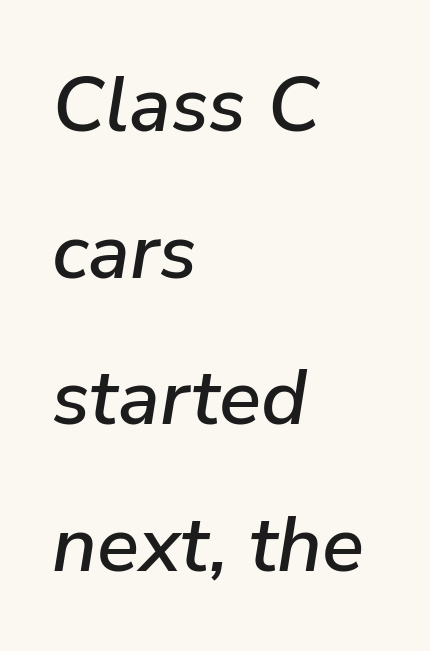
Letters rest on an invisible, unmarked baseline. Caption: multi-line text, flush left, ragged right. Characters follow at the spacing the type designer built in. The typography opts for an oblique posture over an upright one. Proportional: the letters do not fall into vertical columns.
